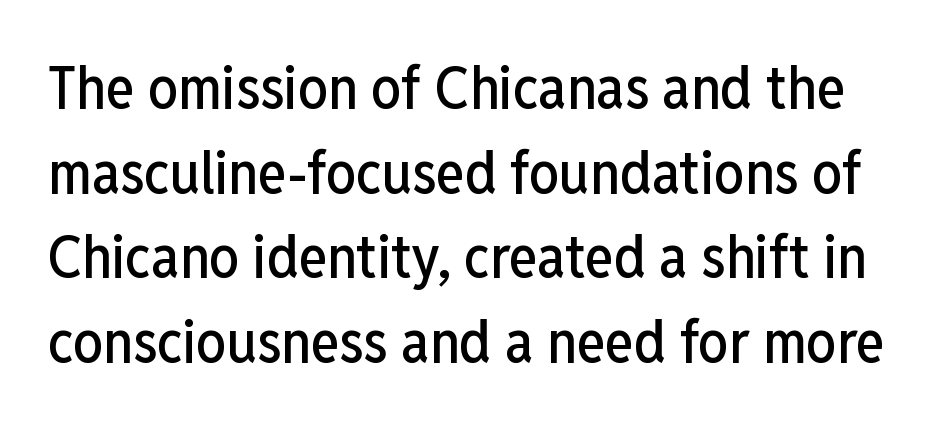
{"serif": "no", "italic": "no", "width": "condensed", "stroke_contrast": "low", "x_height": "medium", "monospaced": "no", "underline": "no", "line_spacing": "normal", "line_spacing_ratio": 1.41, "letter_spacing": "normal", "letter_spacing_em": 0.0, "glyph_px": 60}
